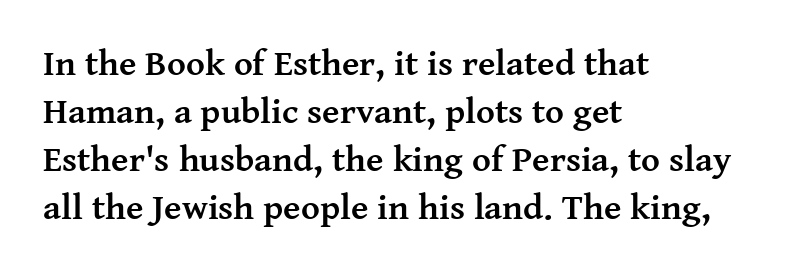
The image shows 36 px semibold serif type, upright; set left-aligned, normal line spacing (1.33x), normal letter spacing, not underlined; medium stroke contrast and a medium x-height.
